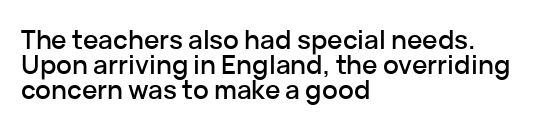
Q: Is the text italic (slanted)? A: No, it is upright.
Q: Is the text underlined? A: No.
Q: How is the paragraph aligned? A: Left-aligned.
Q: Is the spacing between letters normal or unusually wide? A: Normal.
Q: Is the spacing between lines tight, normal or loose? A: Tight.
